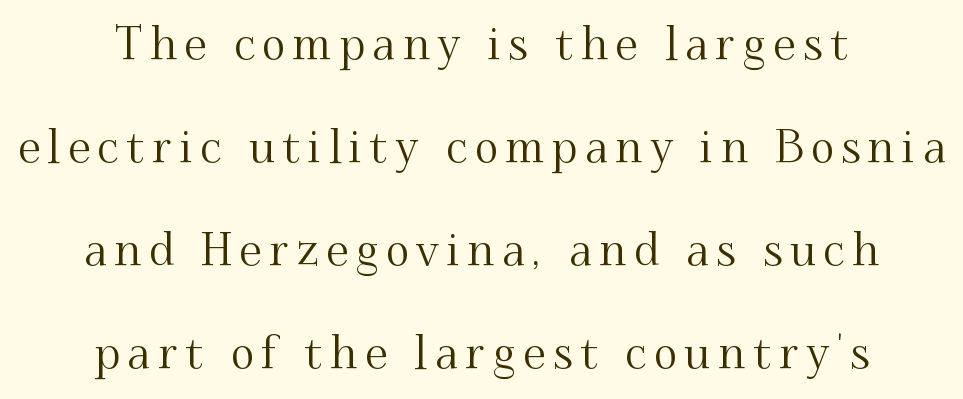
The image shows 45 px serif type, upright; set centered, loose line spacing (2.29x), not underlined; medium stroke contrast and a small x-height.
